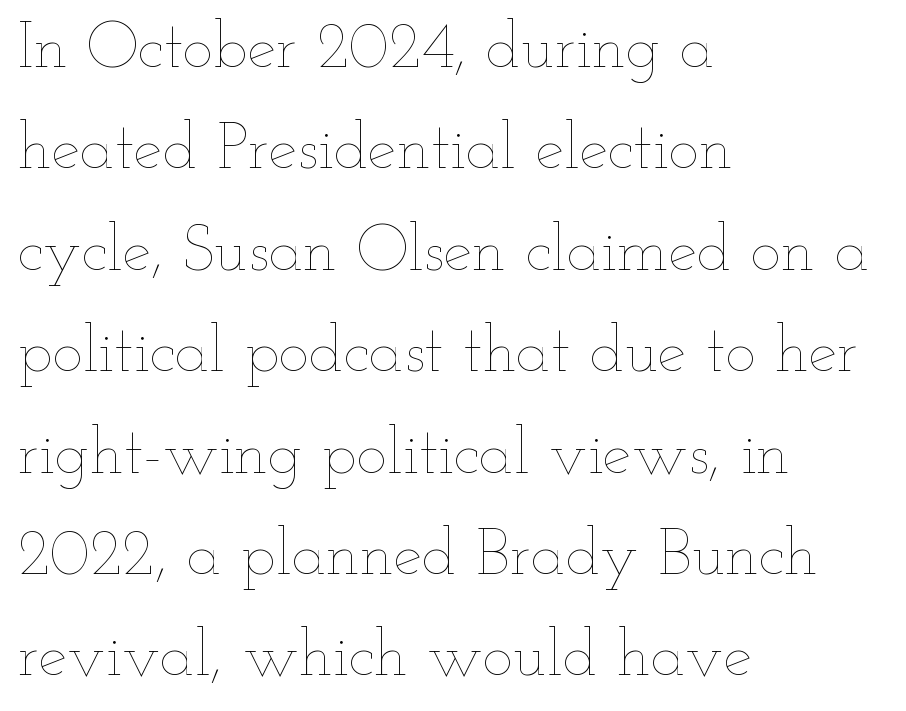
These lines are set flush left with a ragged right edge. Every character sits straight up, as roman type does. The face used here is proportionally spaced, like ordinary book or web type. Only glyphs here, with clear space below each row. The rows are spaced the way most documents space them. This reads as an unemphasized weight, regular at the heaviest.
